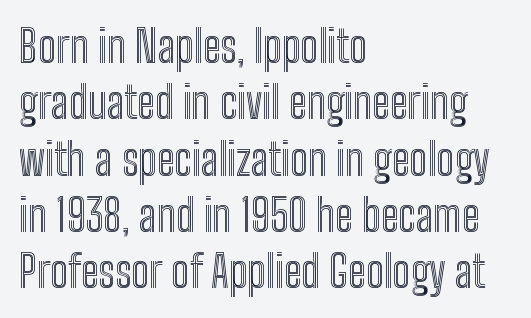
The image shows 44 px condensed type, upright; set left-aligned, normal line spacing (1.28x), normal letter spacing, not underlined; a medium x-height.
